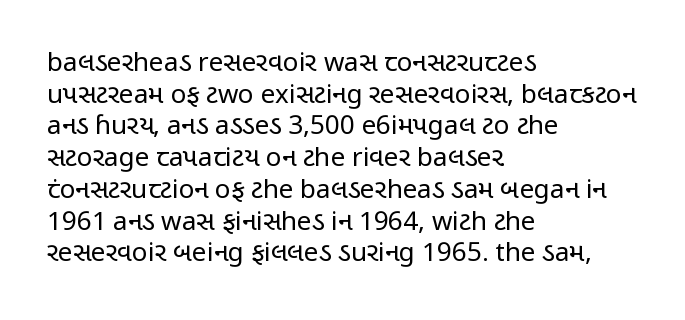
{"italic": "no", "bold": "no", "underline": "no", "align": "left", "line_spacing_ratio": 1.22, "letter_spacing": "normal", "letter_spacing_em": 0.0, "glyph_px": 26}
